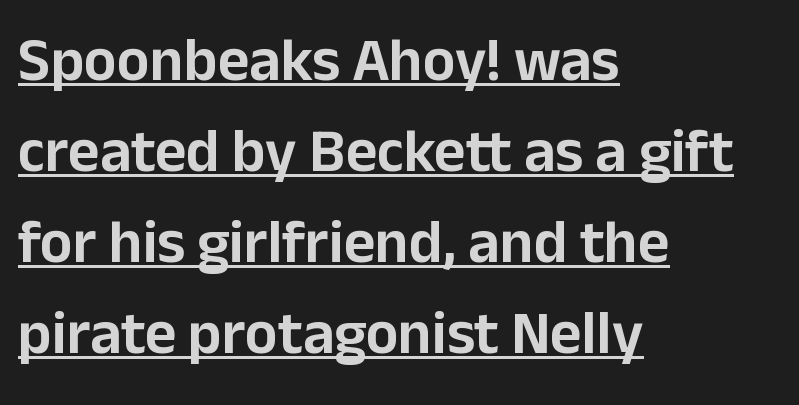
Q: Is the text italic (slanted)? A: No, it is upright.
Q: Is the typeface a serif or a sans-serif typeface? A: Sans-serif.
Q: Is the text underlined? A: Yes.
Q: How is the paragraph aligned? A: Left-aligned.
Q: Is the spacing between letters normal or unusually wide? A: Normal.
Q: Is the spacing between lines tight, normal or loose? A: Normal.
Q: Width (condensed, normal, or wide)? A: Normal.
Q: Stroke contrast? A: Low.
Q: x-height? A: Medium.
Q: Monospaced? A: No.
